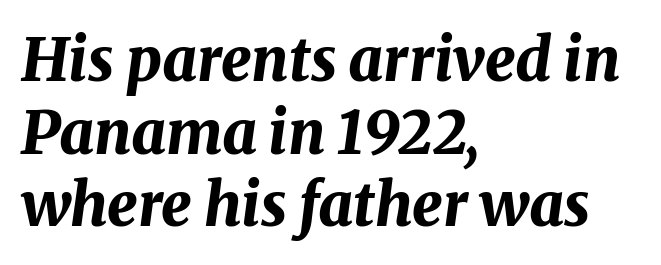
{"italic": "yes", "lean": "right", "slant_degrees": 8, "bold": "yes", "weight": "bold", "width": "normal", "stroke_contrast": "medium", "x_height": "medium", "monospaced": "no", "underline": "no", "align": "left", "line_spacing_ratio": 1.21, "letter_spacing": "normal", "letter_spacing_em": 0.0, "glyph_px": 60}
